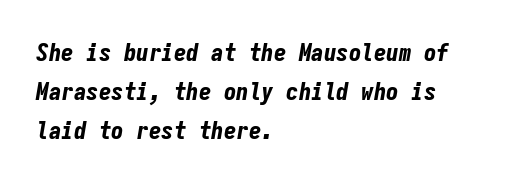
{"italic": "yes", "lean": "right", "slant_degrees": 9, "bold": "yes", "underline": "no", "align": "left", "line_spacing": "normal", "line_spacing_ratio": 1.57, "letter_spacing": "normal", "letter_spacing_em": 0.0, "glyph_px": 25}
